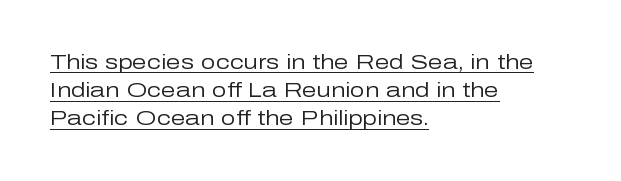
{"italic": "no", "bold": "no", "underline": "yes", "align": "left", "line_spacing": "normal", "line_spacing_ratio": 1.34, "letter_spacing": "normal", "letter_spacing_em": 0.0, "glyph_px": 21}
